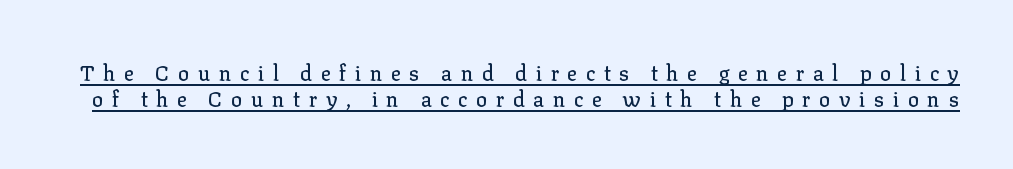
{"italic": "no", "underline": "yes", "line_spacing": "normal", "line_spacing_ratio": 1.25, "letter_spacing": "wide", "letter_spacing_em": 0.4, "glyph_px": 21}
